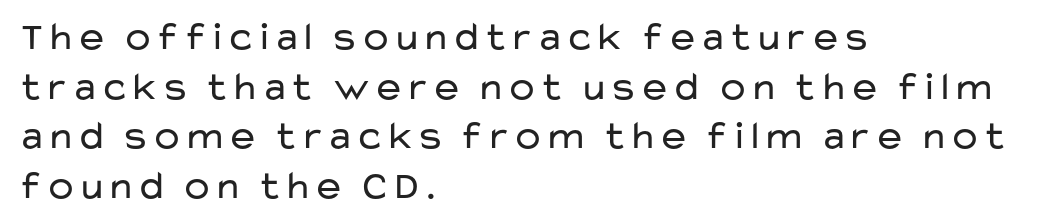
The specimen reads as upright at a glance. Do the characters align in a grid? No, the font is proportional. The typesetting does not lean heavy: it is not bold. Words float on clear page, feet unadorned. Unlike a traditional serif, this face leaves its strokes unadorned.
